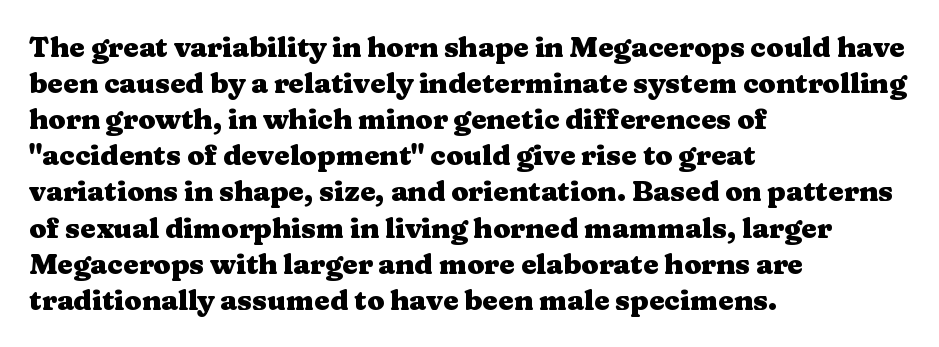
{"serif": "yes", "italic": "no", "bold": "yes", "weight": "heavy", "width": "wide", "stroke_contrast": "medium", "x_height": "medium", "monospaced": "no", "underline": "no", "align": "left", "line_spacing": "normal", "line_spacing_ratio": 1.29, "letter_spacing": "normal", "letter_spacing_em": 0.0, "glyph_px": 28}
